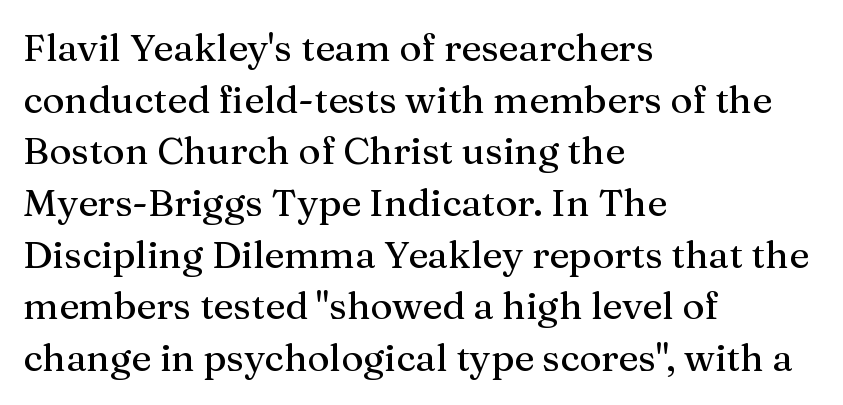
The image shows 38 px serif type, upright; set left-aligned, normal line spacing (1.36x), normal letter spacing, not underlined; medium stroke contrast and a medium x-height.
